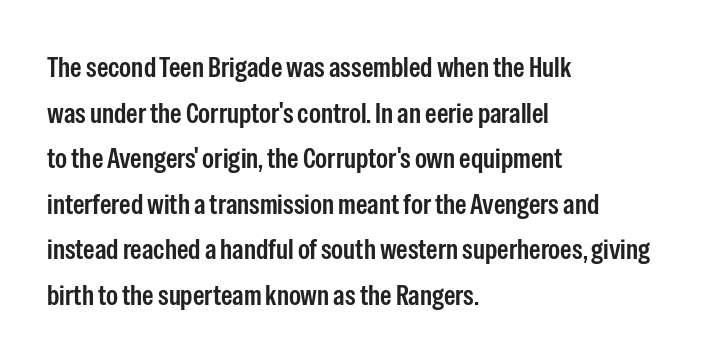
{"serif": "no", "italic": "no", "width": "condensed", "stroke_contrast": "low", "x_height": "medium", "monospaced": "no", "underline": "no", "align": "left", "line_spacing": "normal", "line_spacing_ratio": 1.57, "letter_spacing": "normal", "letter_spacing_em": 0.0, "glyph_px": 29}
